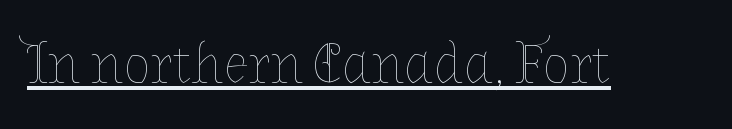
The image shows 57 px thin type, upright; set normal letter spacing, underlined; low stroke contrast and a medium x-height.
